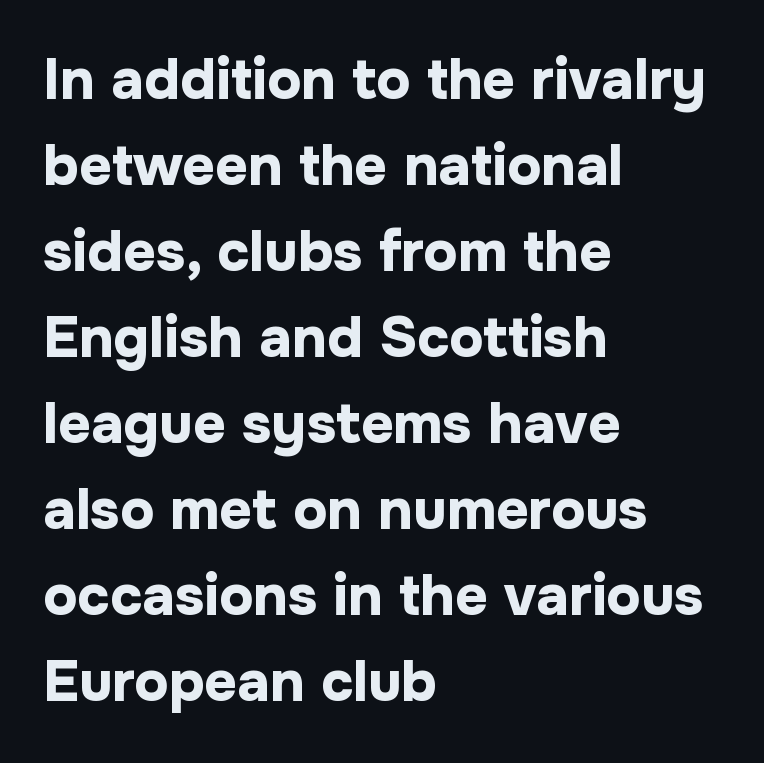
{"serif": "no", "italic": "no", "bold": "yes", "weight": "bold", "width": "normal", "stroke_contrast": "low", "x_height": "medium", "monospaced": "no", "underline": "no", "align": "left", "line_spacing": "normal", "line_spacing_ratio": 1.51, "letter_spacing": "normal", "letter_spacing_em": 0.0, "glyph_px": 57}
